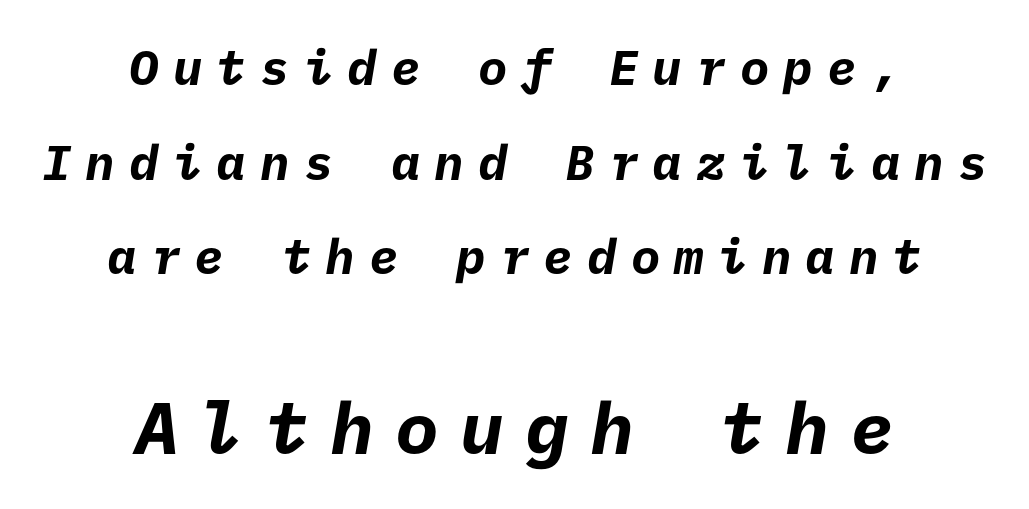
Teacher's note: observe the equal gaps on both sides — that is centered alignment. Nothing sits at the stroke ends, so this counts as sans-serif. The lower block of text is set noticeably larger than the block above it. The gap between lines stays unmarked. Baseline-to-baseline distance is far greater than the letter height.
